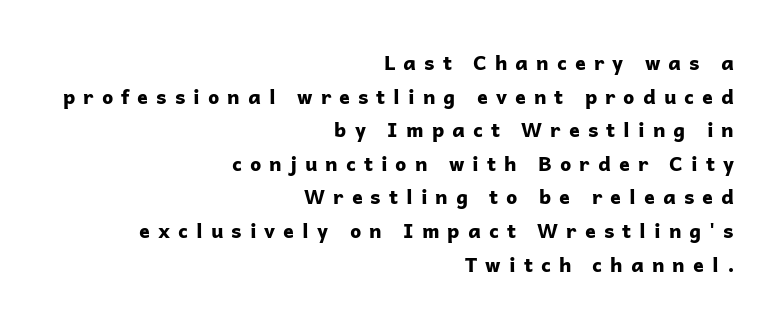
{"italic": "no", "bold": "yes", "underline": "no", "align": "right", "line_spacing": "normal", "line_spacing_ratio": 1.68, "letter_spacing": "wide", "letter_spacing_em": 0.4, "glyph_px": 20}
